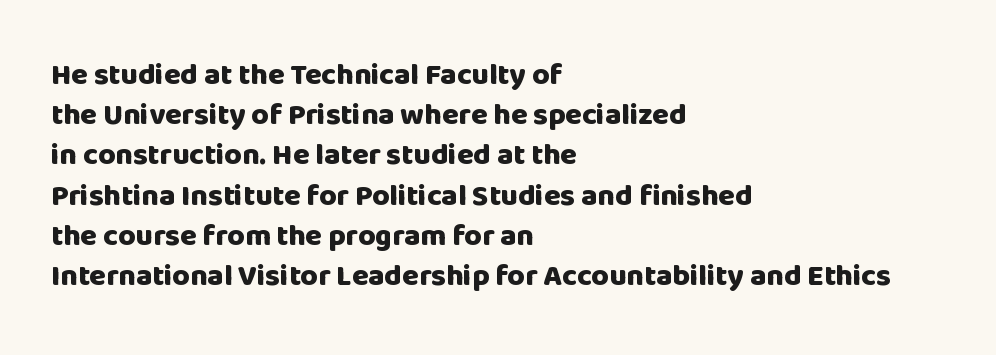
Q: Is the text bold? A: Yes.
Q: Is the text italic (slanted)? A: No, it is upright.
Q: Is the typeface a serif or a sans-serif typeface? A: Sans-serif.
Q: Is the text underlined? A: No.
Q: How is the paragraph aligned? A: Left-aligned.
Q: Is the spacing between letters normal or unusually wide? A: Normal.
Q: Is the spacing between lines tight, normal or loose? A: Normal.
Q: Width (condensed, normal, or wide)? A: Normal.
Q: Stroke contrast? A: Low.
Q: x-height? A: Large.
Q: Monospaced? A: No.
